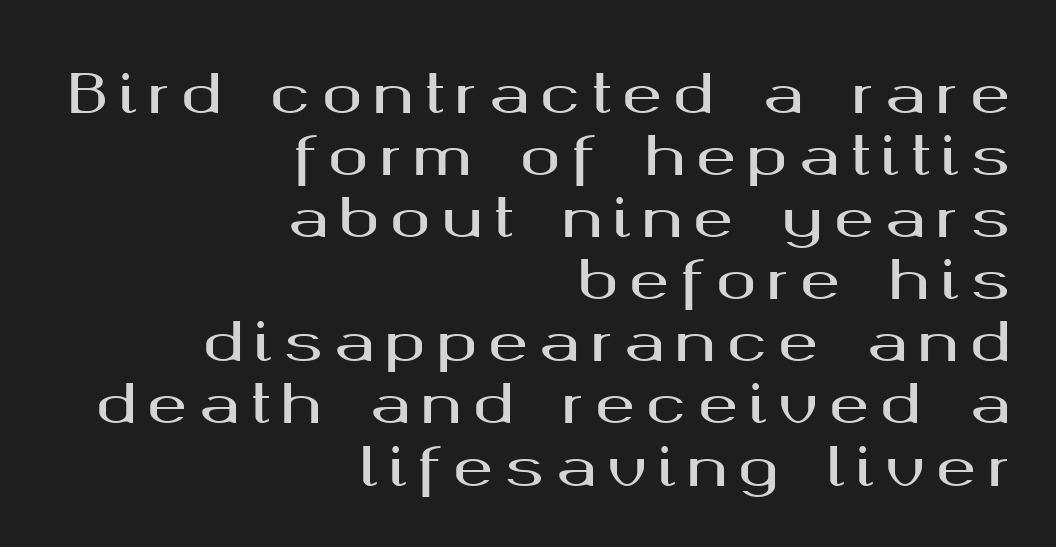
Here the glyphs are tracked loosely, breaking word shapes into spaced letters. Note: no serifs on the glyphs. The axis of the letterforms is exactly vertical. Successive baselines arrive quickly, one right under another.
